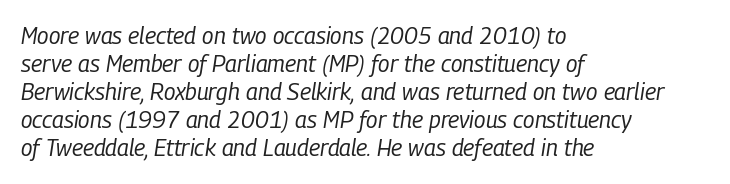
{"italic": "yes", "lean": "right", "slant_degrees": 9, "bold": "no", "underline": "no", "align": "left", "line_spacing_ratio": 1.22, "letter_spacing": "normal", "letter_spacing_em": 0.0, "glyph_px": 23}
